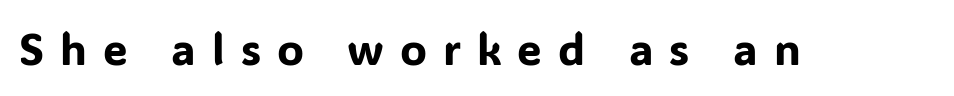
This sample has the flowing, uneven cadence of proportional lettering. Quick note: not italic, upright. The area under the type is left untouched. This sample uses expanded letter spacing, leaving extra air between glyphs. This sample uses a sans-serif face.
